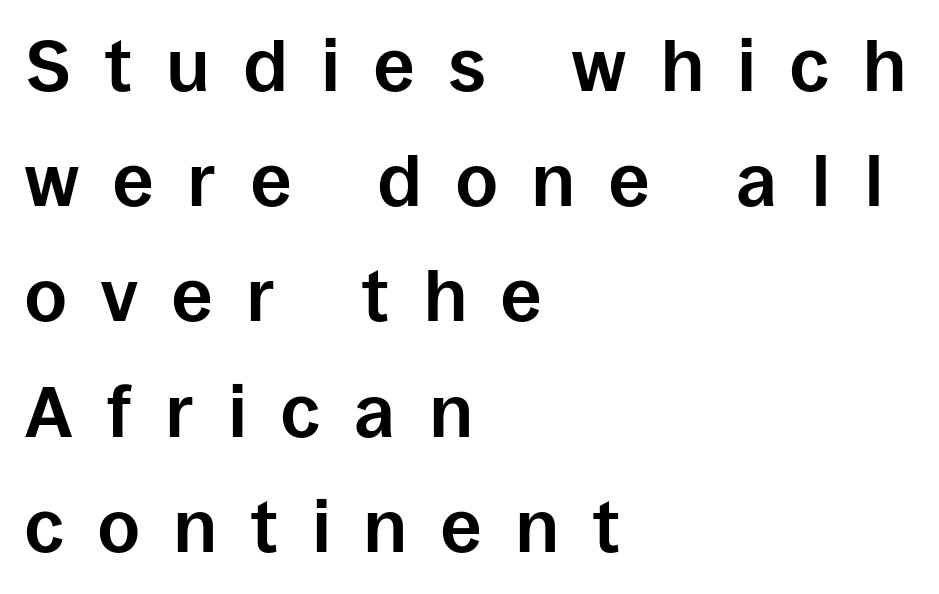
{"serif": "no", "italic": "no", "bold": "yes", "weight": "bold", "width": "normal", "stroke_contrast": "low", "x_height": "large", "monospaced": "no", "underline": "no", "align": "left", "line_spacing": "normal", "line_spacing_ratio": 1.6, "letter_spacing": "wide", "letter_spacing_em": 0.48, "glyph_px": 72}
